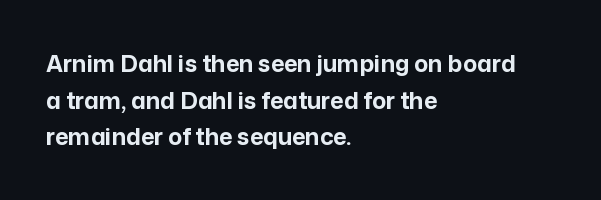
{"italic": "no", "bold": "yes", "underline": "no", "align": "left", "line_spacing": "normal", "line_spacing_ratio": 1.59, "letter_spacing": "normal", "letter_spacing_em": 0.0, "glyph_px": 23}
